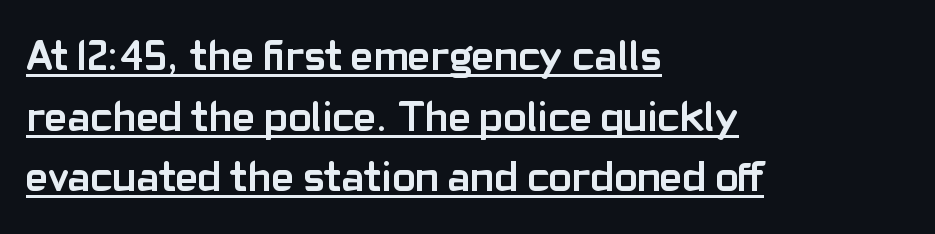
The image shows 43 px semibold sans-serif type, upright; set left-aligned, normal line spacing (1.41x), normal letter spacing, underlined; low stroke contrast and a medium x-height.
